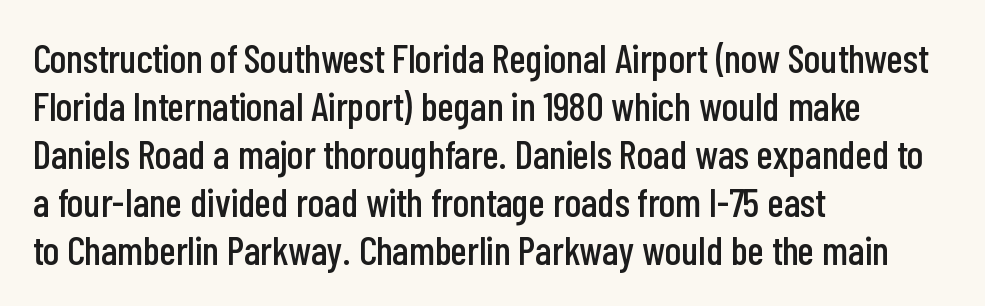
{"serif": "no", "italic": "no", "width": "condensed", "stroke_contrast": "low", "x_height": "medium", "monospaced": "no", "underline": "no", "align": "left", "line_spacing_ratio": 1.2, "letter_spacing": "normal", "letter_spacing_em": 0.0, "glyph_px": 40}
